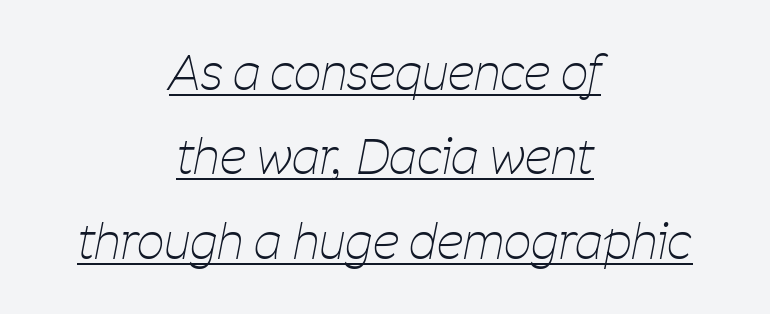
In designer terms, the underline attribute is active on this setting. Unbolded letterforms with no extra heft. Varying glyph widths throughout — classic text-font behaviour. How are the letters spaced? Ordinarily, with no added tracking.
